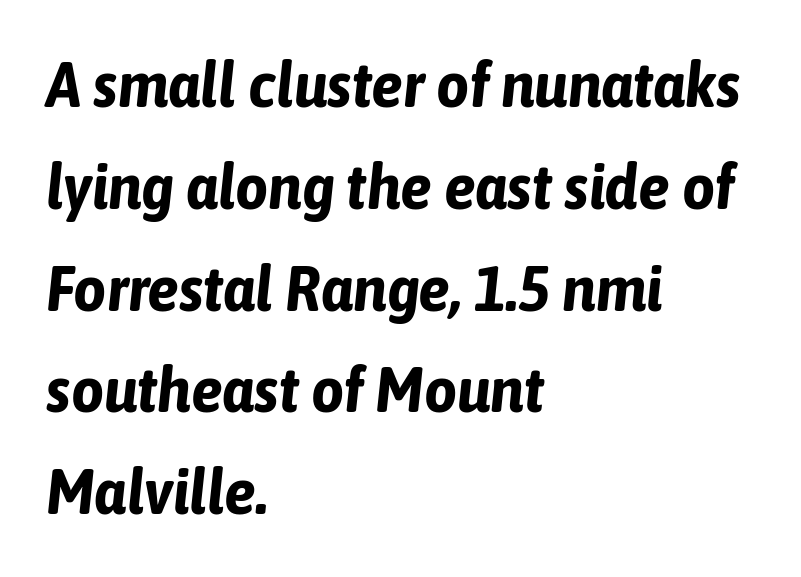
The image shows 64 px bold, condensed type, italic (leaning right); set left-aligned, normal line spacing (1.59x), normal letter spacing, not underlined; low stroke contrast and a medium x-height.
